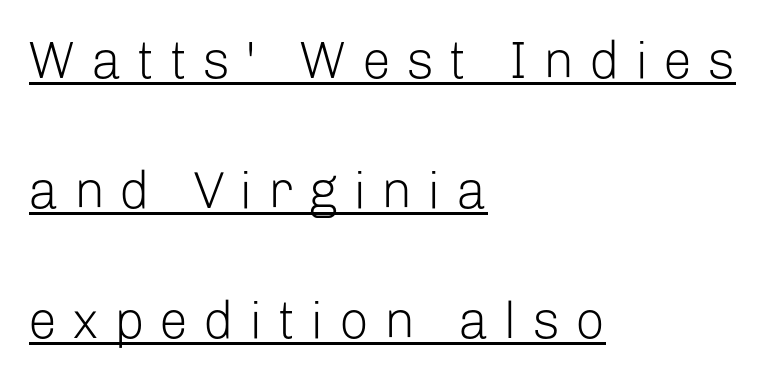
Q: Is the text bold? A: No.
Q: Is the text italic (slanted)? A: No, it is upright.
Q: Is the typeface a serif or a sans-serif typeface? A: Sans-serif.
Q: Is the text underlined? A: Yes.
Q: How is the paragraph aligned? A: Left-aligned.
Q: Is the spacing between letters normal or unusually wide? A: Unusually wide.
Q: Is the spacing between lines tight, normal or loose? A: Loose.
Q: Width (condensed, normal, or wide)? A: Normal.
Q: Stroke contrast? A: Low.
Q: x-height? A: Medium.
Q: Monospaced? A: No.
